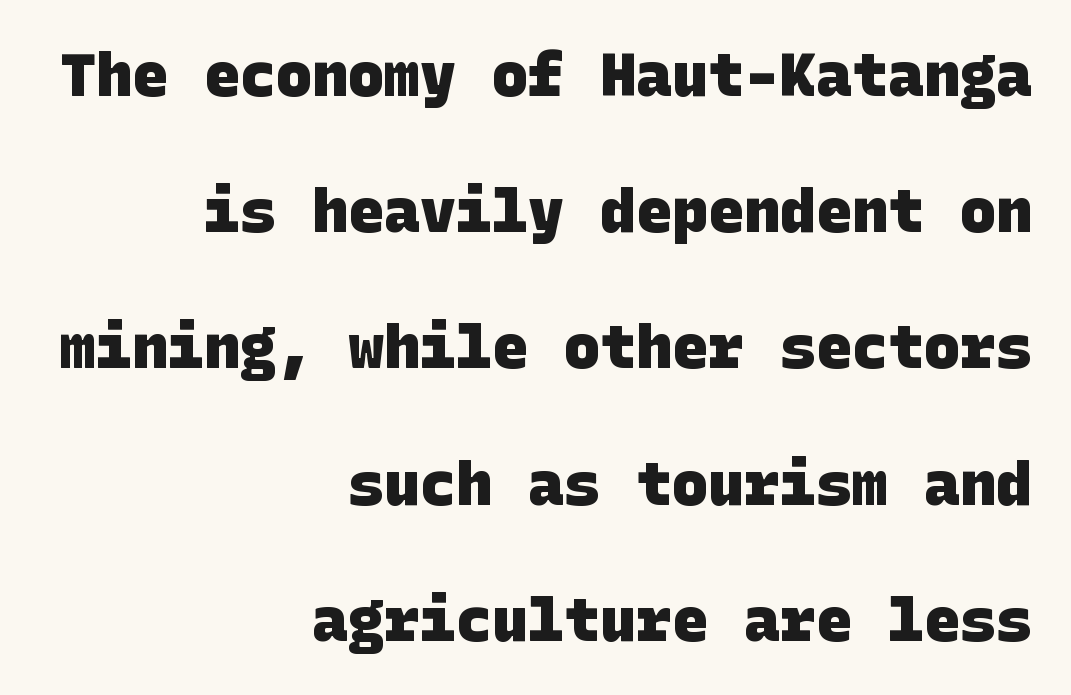
The vertical gap from one line to the next is large. Does extra space separate the letters? No, they use regular spacing. Typeset ragged left — the right edge is the straight one. Decoration check: the copy has no underline. As a designer I'd log this as weight 700, bold.
